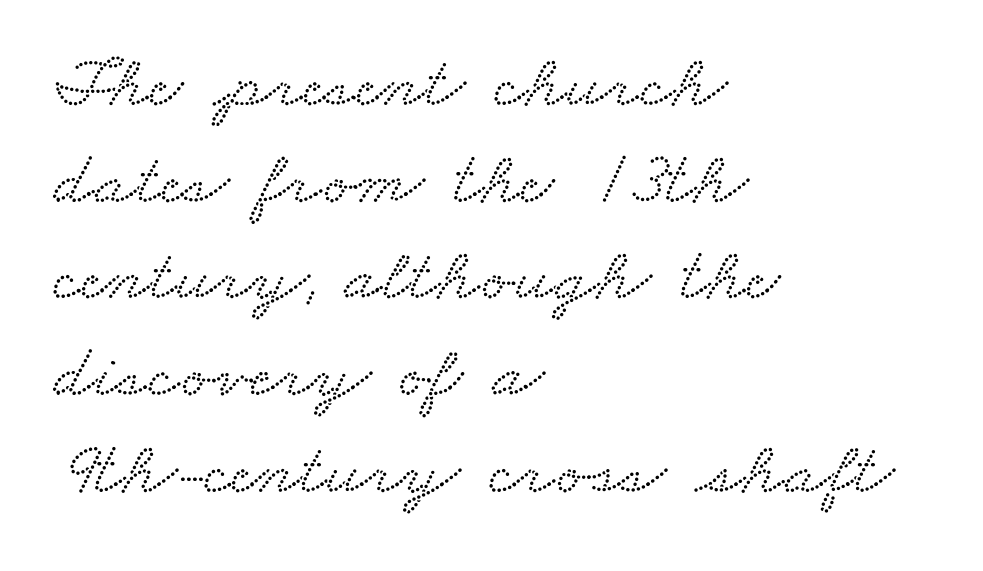
The image shows 75 px wide serif type; set left-aligned, normal line spacing (1.29x), normal letter spacing, not underlined; low stroke contrast and a small x-height.
